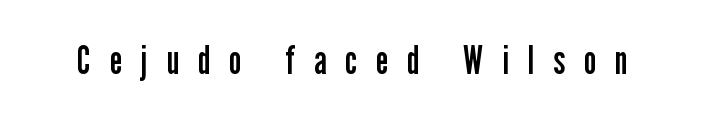
{"serif": "no", "italic": "no", "bold": "no", "weight": "regular", "width": "condensed", "stroke_contrast": "low", "x_height": "medium", "monospaced": "no", "underline": "no", "letter_spacing": "wide", "letter_spacing_em": 0.49, "glyph_px": 39}
